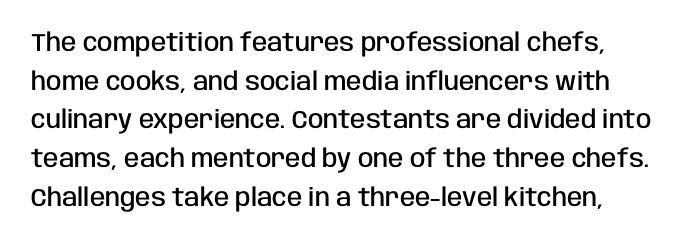
{"italic": "no", "bold": "semi", "underline": "no", "align": "left", "line_spacing": "normal", "line_spacing_ratio": 1.55, "letter_spacing": "normal", "letter_spacing_em": 0.0, "glyph_px": 25}
